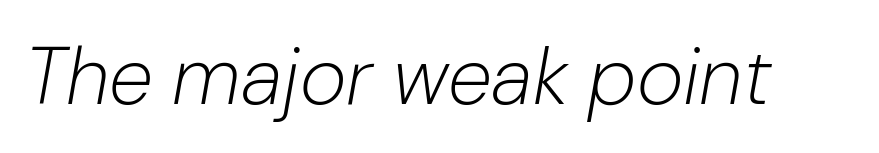
{"italic": "yes", "lean": "right", "slant_degrees": 10, "bold": "no", "weight": "light", "width": "normal", "stroke_contrast": "low", "x_height": "medium", "monospaced": "no", "underline": "no", "letter_spacing": "normal", "letter_spacing_em": 0.0, "glyph_px": 80}
